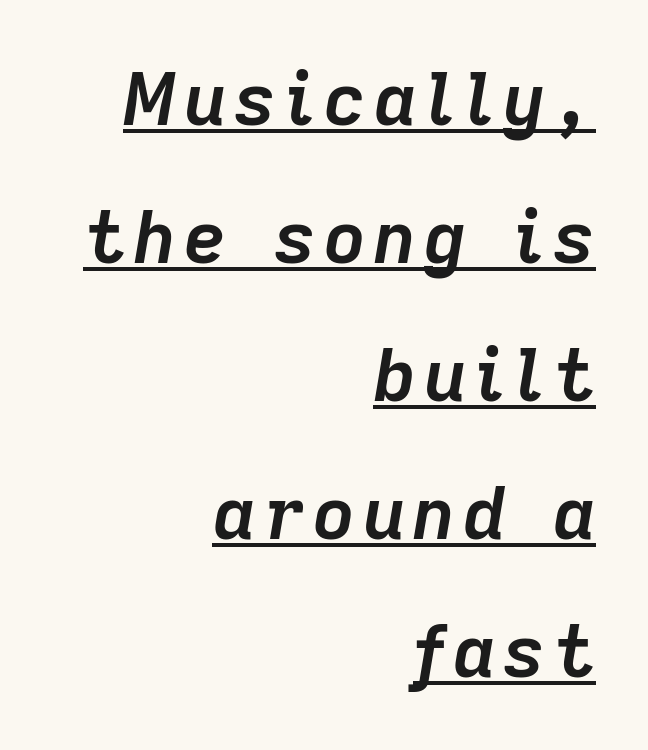
{"italic": "yes", "lean": "right", "slant_degrees": 9, "bold": "yes", "weight": "semibold", "width": "normal", "stroke_contrast": "low", "x_height": "medium", "monospaced": "no", "underline": "yes", "align": "right", "line_spacing_ratio": 1.89, "glyph_px": 73}
